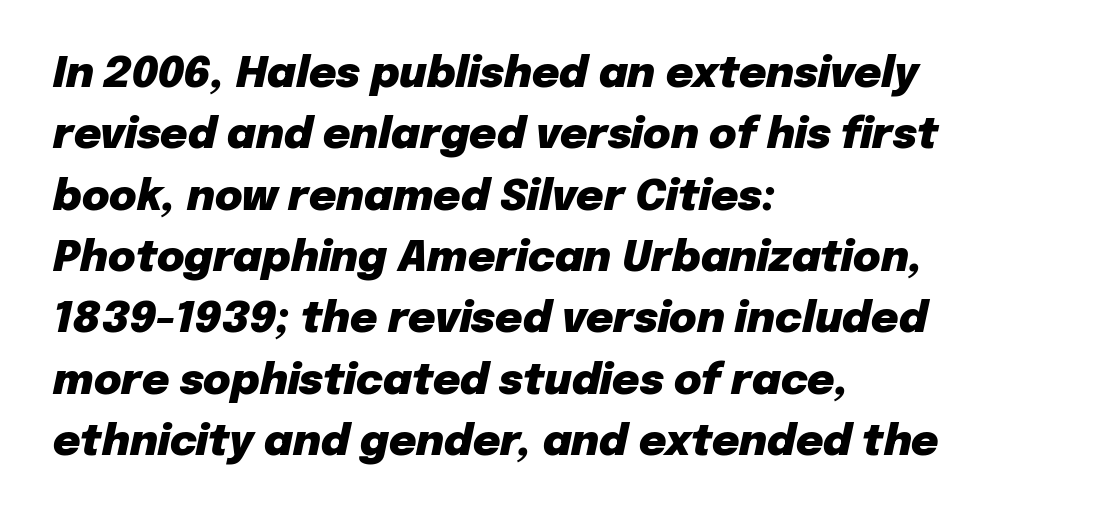
The image shows 42 px heavy type, italic (leaning right); set left-aligned, normal line spacing (1.46x), normal letter spacing, not underlined; low stroke contrast and a medium x-height.
